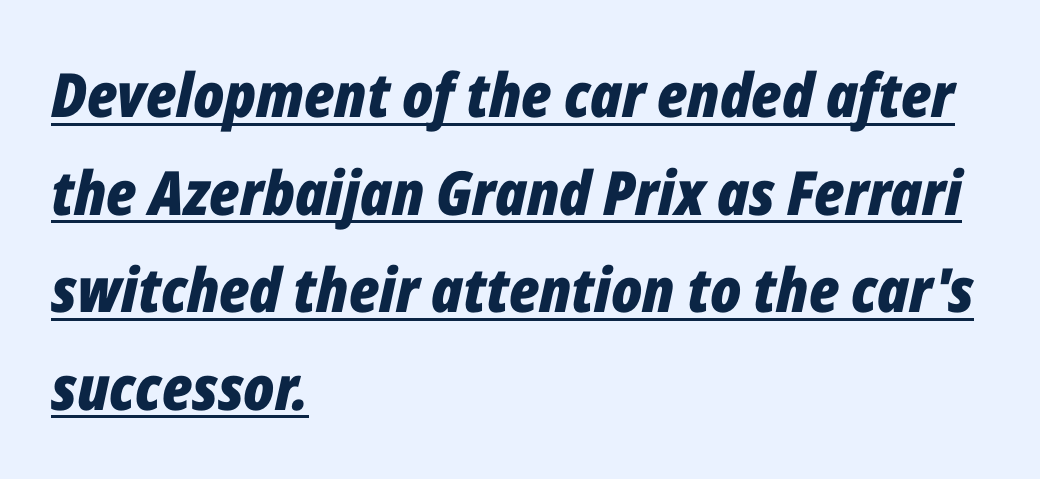
{"italic": "yes", "lean": "right", "slant_degrees": 12, "bold": "yes", "weight": "bold", "width": "condensed", "stroke_contrast": "low", "x_height": "medium", "monospaced": "no", "underline": "yes", "align": "left", "line_spacing": "normal", "line_spacing_ratio": 1.6, "letter_spacing": "normal", "letter_spacing_em": 0.0, "glyph_px": 61}
